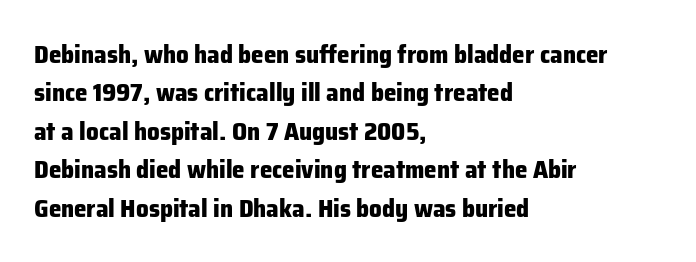
{"italic": "no", "bold": "yes", "underline": "no", "align": "left", "line_spacing": "normal", "line_spacing_ratio": 1.54, "letter_spacing": "normal", "letter_spacing_em": 0.0, "glyph_px": 25}
